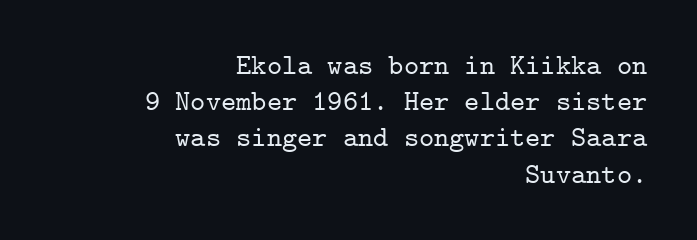
The image shows 29 px serif type, upright, monospaced; set right-aligned, normal line spacing (1.25x), normal letter spacing, not underlined; low stroke contrast and a medium x-height.
